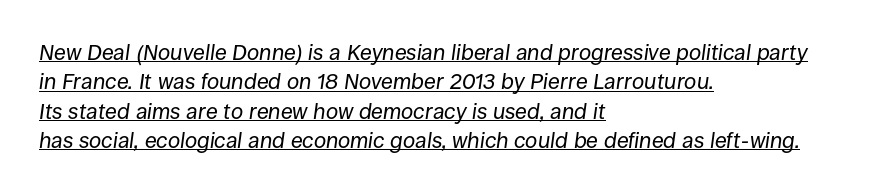
The image shows 22 px text type, italic (leaning right); set left-aligned, normal line spacing (1.33x), normal letter spacing, underlined.
